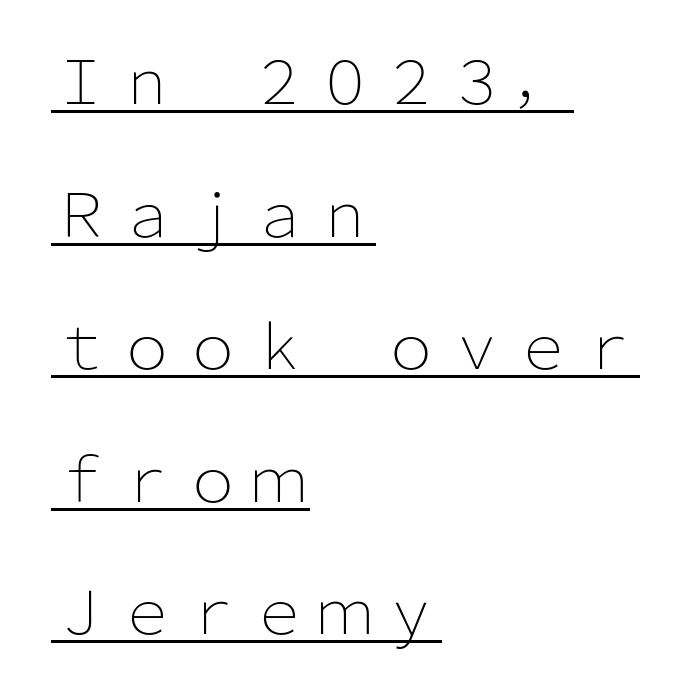
Each letter keeps its own natural width here, so spacing adapts to shape. The setting favours the left margin, as ordinary paragraphs usually do. The designer dialed line spacing up above the default. No letter is thick-stroked: the sample isn't bold. This is sans-serif lettering, the kind often seen on screens and signage.
